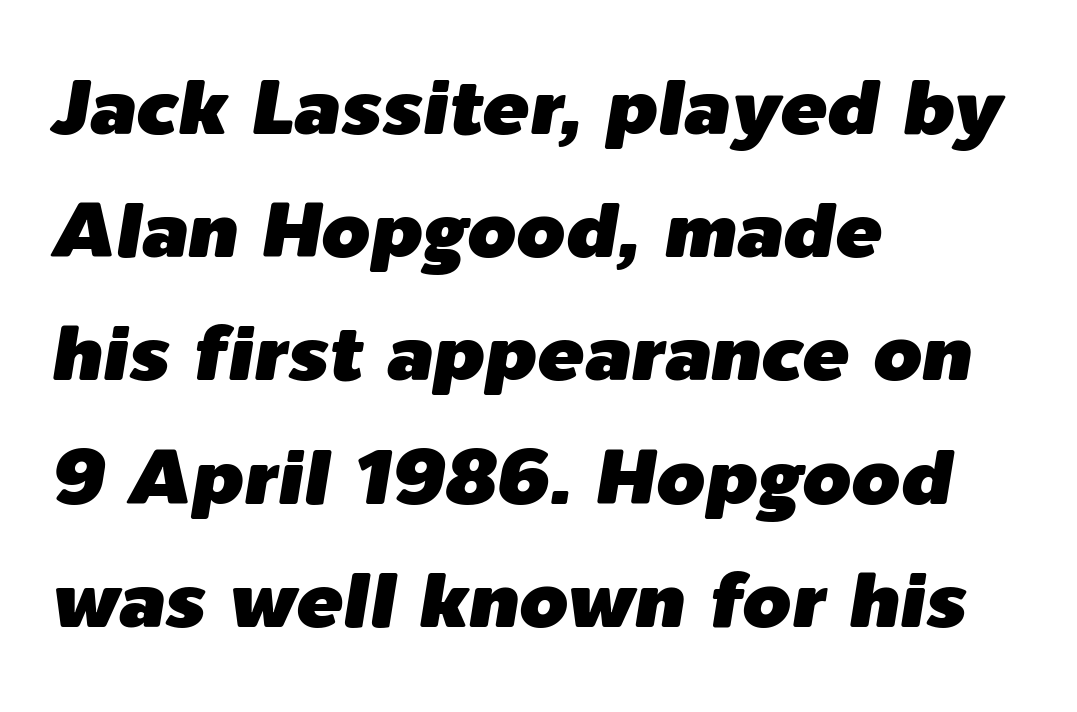
The image shows 78 px text type, italic (leaning right); set left-aligned, normal line spacing (1.58x), normal letter spacing, not underlined; low stroke contrast and a medium x-height.
